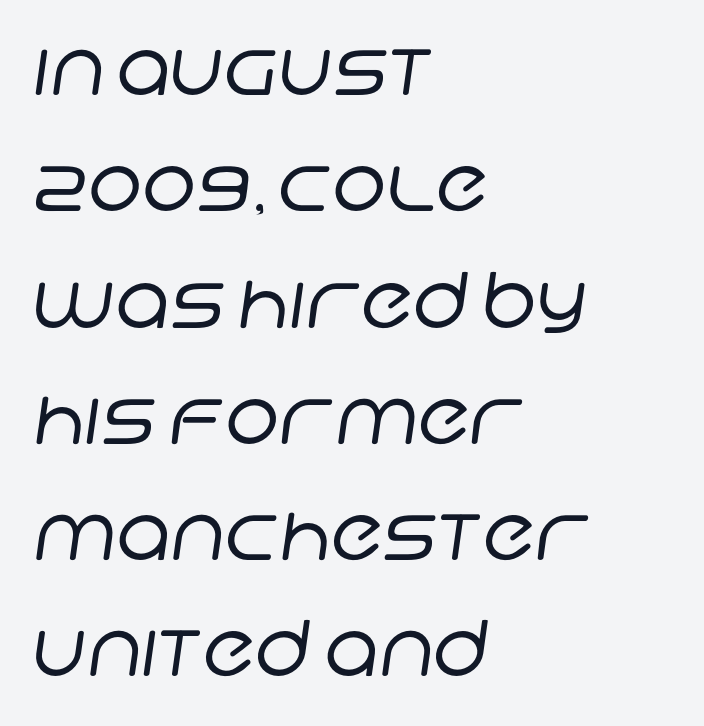
The image shows 77 px regular-weight sans-serif type; set left-aligned, normal line spacing (1.51x), normal letter spacing, not underlined; low stroke contrast and a large x-height.
